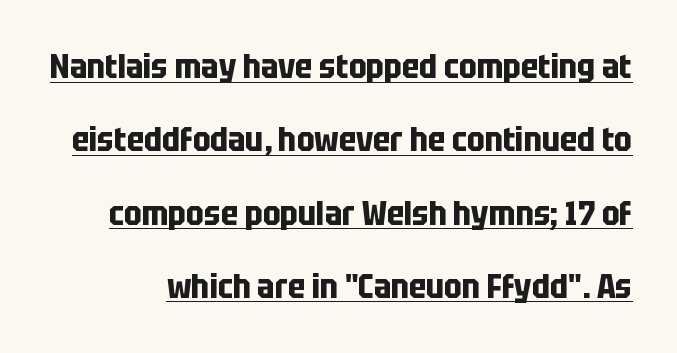
{"serif": "no", "italic": "no", "bold": "yes", "weight": "bold", "width": "condensed", "stroke_contrast": "low", "x_height": "large", "monospaced": "no", "underline": "yes", "line_spacing": "loose", "line_spacing_ratio": 2.22, "letter_spacing": "normal", "letter_spacing_em": 0.0, "glyph_px": 33}
